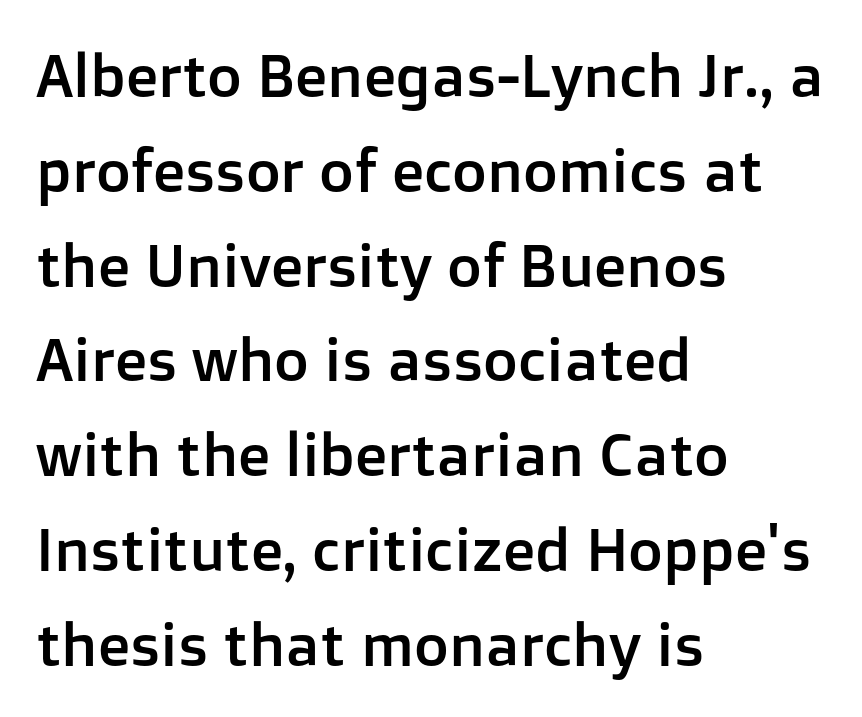
The image shows 60 px sans-serif type, upright; set left-aligned, normal line spacing (1.58x), normal letter spacing, not underlined; low stroke contrast and a medium x-height.
